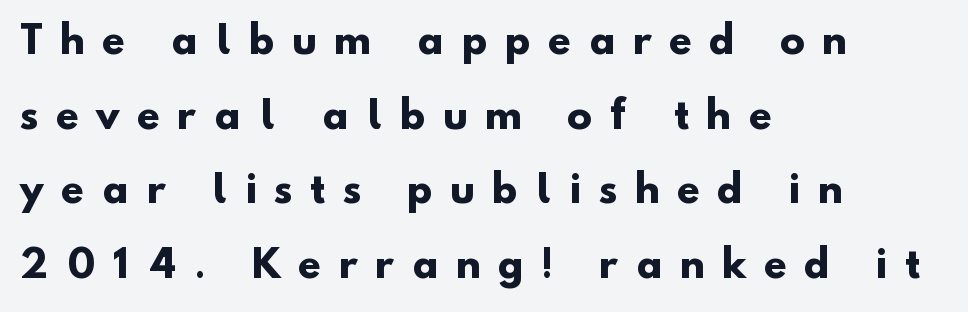
{"serif": "no", "bold": "yes", "weight": "heavy", "width": "normal", "stroke_contrast": "low", "x_height": "small", "monospaced": "no", "underline": "no", "align": "left", "line_spacing": "loose", "line_spacing_ratio": 2.02, "letter_spacing": "wide", "letter_spacing_em": 0.48, "glyph_px": 37}
